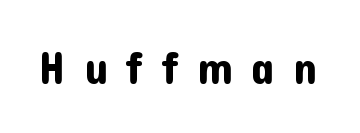
{"serif": "no", "italic": "no", "width": "normal", "stroke_contrast": "low", "x_height": "medium", "monospaced": "no", "underline": "no", "letter_spacing": "wide", "letter_spacing_em": 0.41, "glyph_px": 45}
